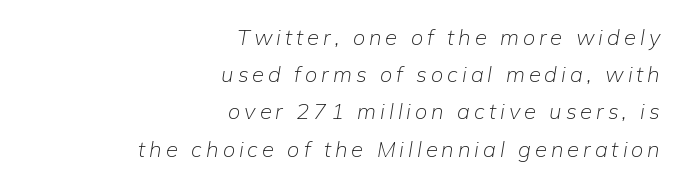
Q: Is the text bold? A: No.
Q: Is the text italic (slanted)? A: Yes, it leans right by about 9 degrees.
Q: Is the text underlined? A: No.
Q: How is the paragraph aligned? A: Right-aligned.
Q: Is the spacing between lines tight, normal or loose? A: Normal.
